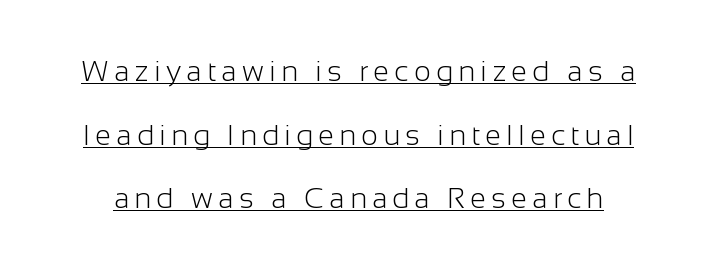
Q: Is the text bold? A: No.
Q: Is the text italic (slanted)? A: No, it is upright.
Q: Is the typeface a serif or a sans-serif typeface? A: Sans-serif.
Q: Is the text underlined? A: Yes.
Q: Is the spacing between lines tight, normal or loose? A: Loose.
Q: Width (condensed, normal, or wide)? A: Normal.
Q: Stroke contrast? A: Low.
Q: x-height? A: Medium.
Q: Monospaced? A: No.
